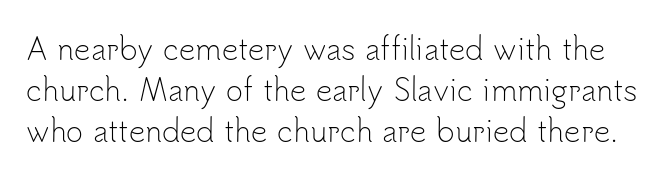
{"serif": "no", "italic": "no", "bold": "no", "weight": "light", "width": "normal", "stroke_contrast": "low", "x_height": "small", "monospaced": "no", "underline": "no", "line_spacing": "normal", "line_spacing_ratio": 1.41, "letter_spacing": "normal", "letter_spacing_em": 0.0, "glyph_px": 29}
